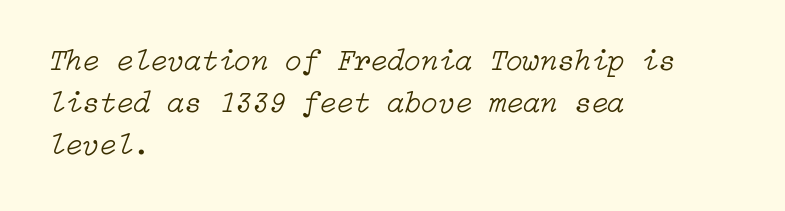
The image shows 31 px light type, italic (leaning right); set left-aligned, normal line spacing (1.36x), normal letter spacing, not underlined; low stroke contrast and a medium x-height.
